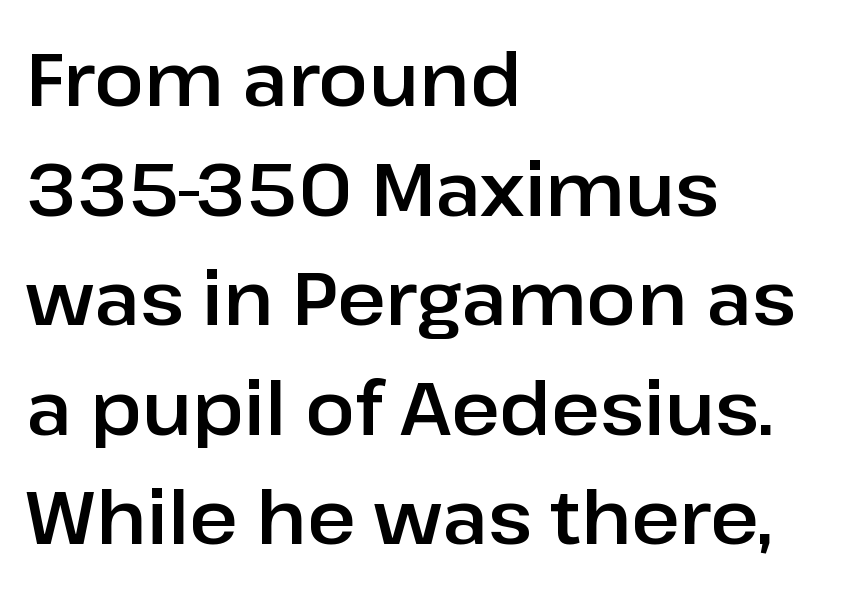
Q: Is the text italic (slanted)? A: No, it is upright.
Q: Is the typeface a serif or a sans-serif typeface? A: Sans-serif.
Q: Is the text underlined? A: No.
Q: How is the paragraph aligned? A: Left-aligned.
Q: Is the spacing between letters normal or unusually wide? A: Normal.
Q: Is the spacing between lines tight, normal or loose? A: Normal.
Q: Width (condensed, normal, or wide)? A: Normal.
Q: Stroke contrast? A: Low.
Q: x-height? A: Medium.
Q: Monospaced? A: No.
